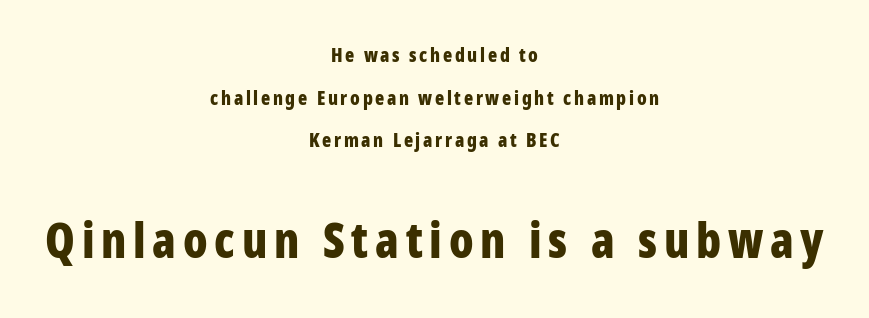
Q: Is the text bold? A: Yes.
Q: Is the text italic (slanted)? A: No, it is upright.
Q: Is the typeface a serif or a sans-serif typeface? A: Sans-serif.
Q: Is the text underlined? A: No.
Q: How is the paragraph aligned? A: Centered.
Q: Is the spacing between lines tight, normal or loose? A: Loose.
Q: Which block of text is set in a larger size, the first (top) or the second (bottom)? A: The second (bottom) one.
Q: Width (condensed, normal, or wide)? A: Condensed.
Q: Stroke contrast? A: Low.
Q: x-height? A: Large.
Q: Monospaced? A: No.
